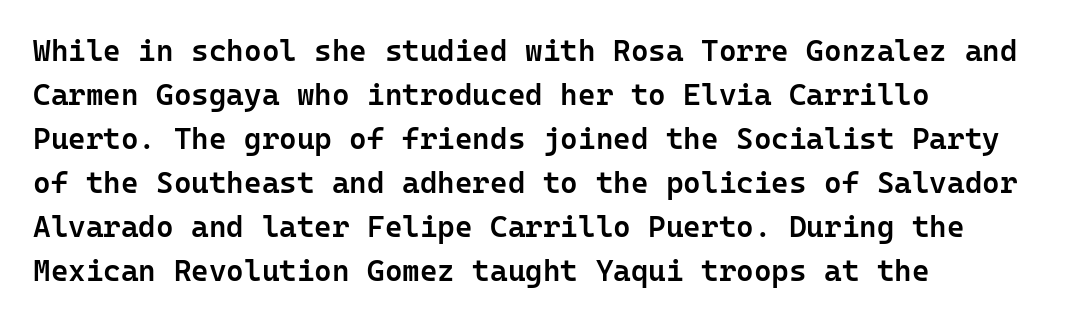
Q: Is the text bold? A: Semi-bold.
Q: Is the text italic (slanted)? A: No, it is upright.
Q: Is the typeface a serif or a sans-serif typeface? A: Sans-serif.
Q: Is the text underlined? A: No.
Q: How is the paragraph aligned? A: Left-aligned.
Q: Is the spacing between letters normal or unusually wide? A: Normal.
Q: Is the spacing between lines tight, normal or loose? A: Normal.
Q: Width (condensed, normal, or wide)? A: Normal.
Q: Stroke contrast? A: Low.
Q: x-height? A: Medium.
Q: Monospaced? A: Yes.
